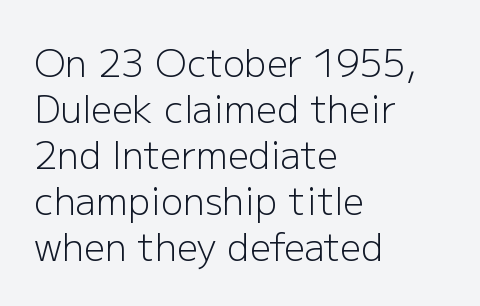
{"serif": "no", "italic": "no", "bold": "no", "weight": "light", "width": "normal", "stroke_contrast": "low", "x_height": "medium", "monospaced": "no", "underline": "no", "align": "left", "line_spacing_ratio": 1.24, "letter_spacing": "normal", "letter_spacing_em": 0.0, "glyph_px": 37}
